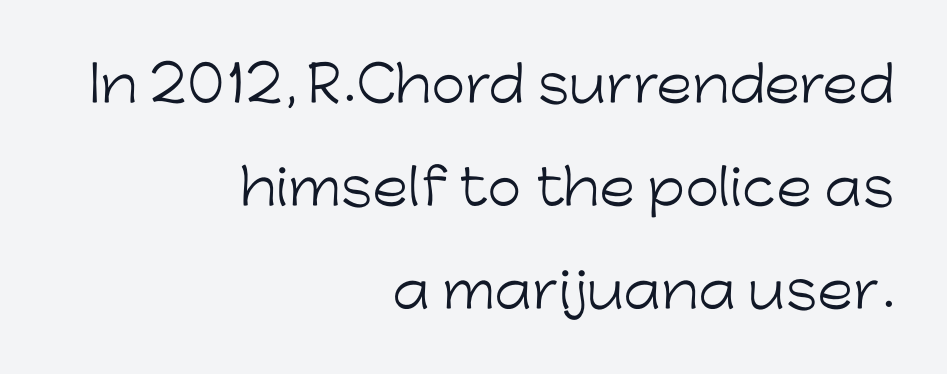
{"serif": "no", "italic": "no", "bold": "no", "weight": "light", "width": "normal", "stroke_contrast": "low", "x_height": "medium", "monospaced": "no", "underline": "no", "align": "right", "line_spacing": "loose", "line_spacing_ratio": 2.1, "letter_spacing": "normal", "letter_spacing_em": 0.0, "glyph_px": 49}
